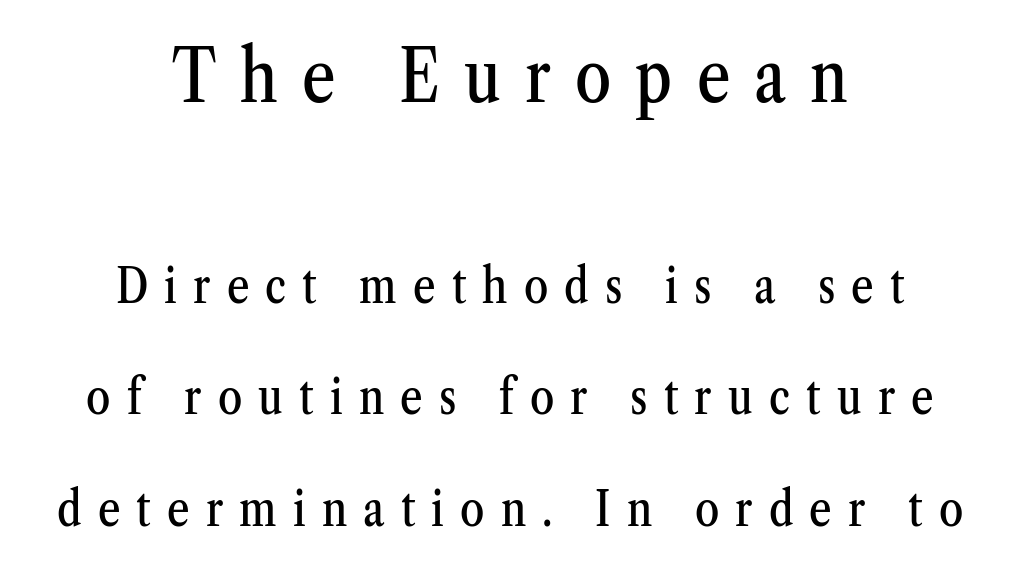
The image shows 73 px condensed serif type, upright; set centered, loose line spacing (2.27x), unusually wide letter spacing (+0.33 em), not underlined; the first (top) block is 1.49x larger; medium stroke contrast and a medium x-height.
